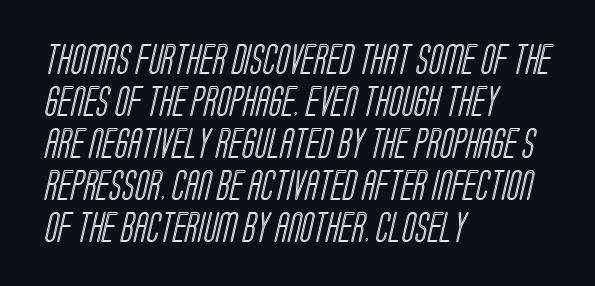
{"width": "condensed", "x_height": "large", "monospaced": "no", "underline": "no", "align": "left", "line_spacing": "normal", "line_spacing_ratio": 1.4, "letter_spacing": "normal", "letter_spacing_em": 0.0, "glyph_px": 30}
